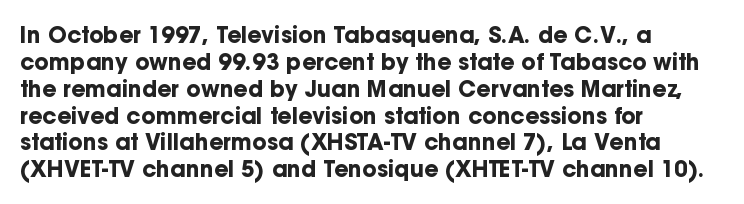
The image shows 22 px bold type, upright; set left-aligned, line spacing 1.22x, normal letter spacing, not underlined.
